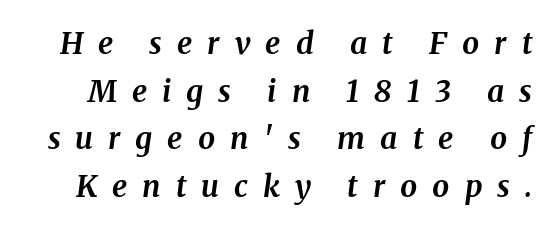
{"serif": "yes", "italic": "yes", "lean": "right", "slant_degrees": 8, "bold": "yes", "weight": "bold", "width": "normal", "stroke_contrast": "medium", "x_height": "medium", "monospaced": "no", "underline": "no", "line_spacing": "normal", "line_spacing_ratio": 1.59, "letter_spacing": "wide", "letter_spacing_em": 0.5, "glyph_px": 30}
